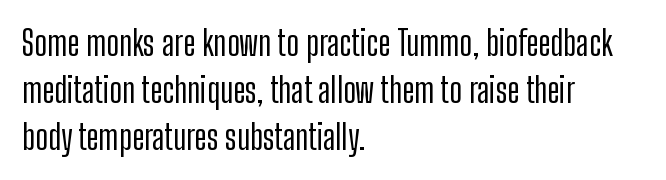
The letters advance in unequal steps, a hallmark of proportional type. It's the straight-up-and-down kind of type. Students, note that the glyphs here touch the page at normal intervals. No word sits above an underline. Line spacing here is normal. Classification — sans serif.
